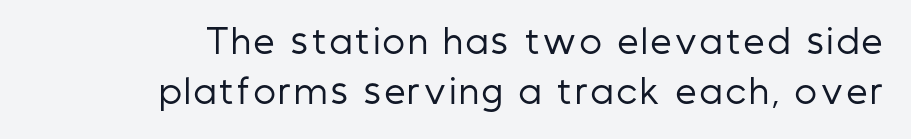
{"serif": "no", "italic": "no", "bold": "no", "weight": "regular", "width": "condensed", "stroke_contrast": "low", "x_height": "medium", "monospaced": "no", "underline": "no", "align": "right", "line_spacing": "normal", "line_spacing_ratio": 1.52, "glyph_px": 33}
